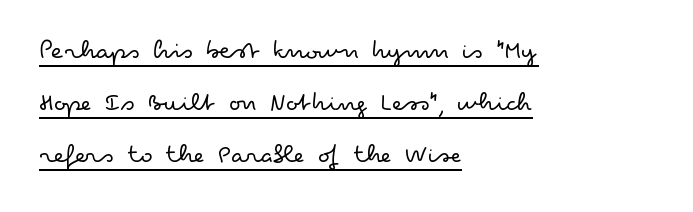
The passage shown is not bold in any degree. In CSS terms this would be text-align: left. This sample carries an underscore along the baseline area. Unlike italic type, these characters show no tilt at all. Note the varied advance widths — an 'i' is clearly narrower than an 'm'.
